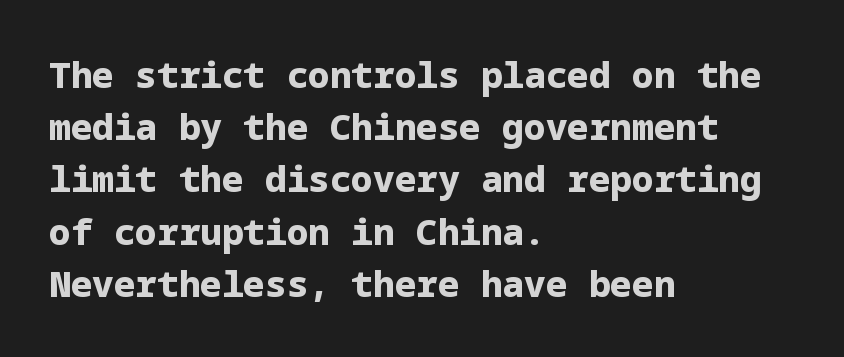
Q: Is the text bold? A: Yes.
Q: Is the text italic (slanted)? A: No, it is upright.
Q: Is the typeface a serif or a sans-serif typeface? A: Sans-serif.
Q: Is the text underlined? A: No.
Q: How is the paragraph aligned? A: Left-aligned.
Q: Is the spacing between letters normal or unusually wide? A: Normal.
Q: Is the spacing between lines tight, normal or loose? A: Normal.
Q: Width (condensed, normal, or wide)? A: Normal.
Q: Stroke contrast? A: Low.
Q: x-height? A: Medium.
